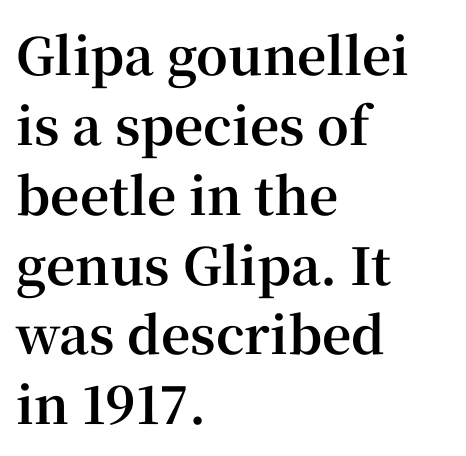
Q: Is the text bold? A: Yes.
Q: Is the text italic (slanted)? A: No, it is upright.
Q: Is the typeface a serif or a sans-serif typeface? A: Serif.
Q: Is the text underlined? A: No.
Q: How is the paragraph aligned? A: Left-aligned.
Q: Is the spacing between letters normal or unusually wide? A: Normal.
Q: Is the spacing between lines tight, normal or loose? A: Normal.
Q: Width (condensed, normal, or wide)? A: Normal.
Q: Stroke contrast? A: High.
Q: x-height? A: Medium.
Q: Monospaced? A: No.
